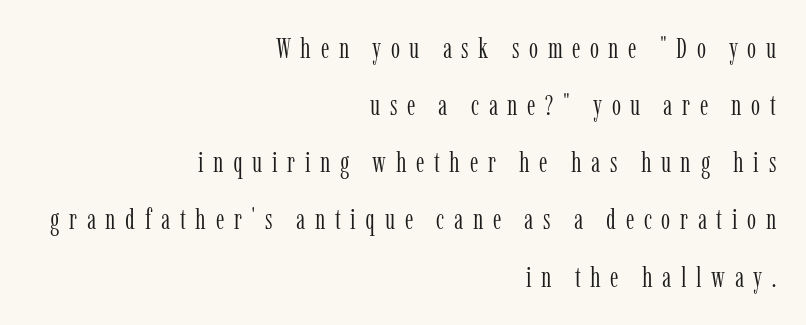
Q: Is the text bold? A: No.
Q: Is the text italic (slanted)? A: No, it is upright.
Q: Is the typeface a serif or a sans-serif typeface? A: Serif.
Q: Is the text underlined? A: No.
Q: How is the paragraph aligned? A: Right-aligned.
Q: Is the spacing between letters normal or unusually wide? A: Unusually wide.
Q: Is the spacing between lines tight, normal or loose? A: Loose.
Q: Width (condensed, normal, or wide)? A: Condensed.
Q: Stroke contrast? A: Low.
Q: x-height? A: Medium.
Q: Monospaced? A: No.
